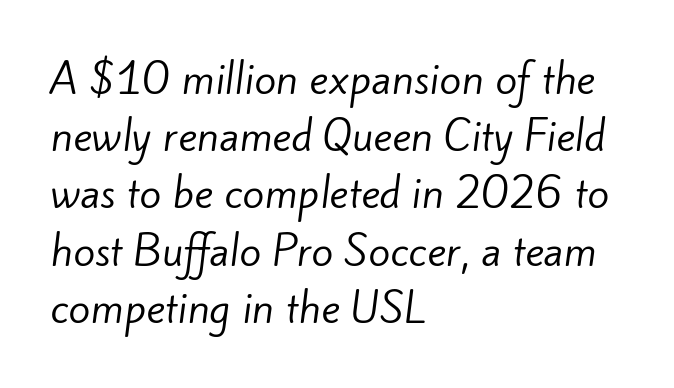
{"serif": "no", "bold": "no", "weight": "regular", "width": "normal", "stroke_contrast": "low", "x_height": "small", "monospaced": "no", "underline": "no", "align": "left", "line_spacing": "normal", "line_spacing_ratio": 1.43, "letter_spacing": "normal", "letter_spacing_em": 0.0, "glyph_px": 40}
